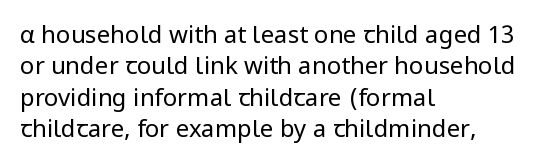
What stands out about the letter spacing? Nothing — it is the standard amount. Unmarked baselines from the first word to the last. The rendering anchors every line to the left-hand side. Regarding leading, the lines here are spaced in the standard way. Compared with a typical body face, this is equally light or lighter still. In terms of posture, this sample is upright.
